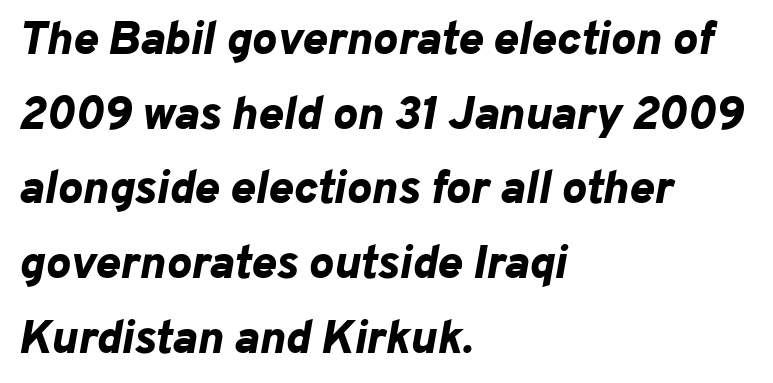
The image shows 47 px bold type, italic (leaning right); set left-aligned, normal line spacing (1.59x), normal letter spacing, not underlined; low stroke contrast and a medium x-height.
